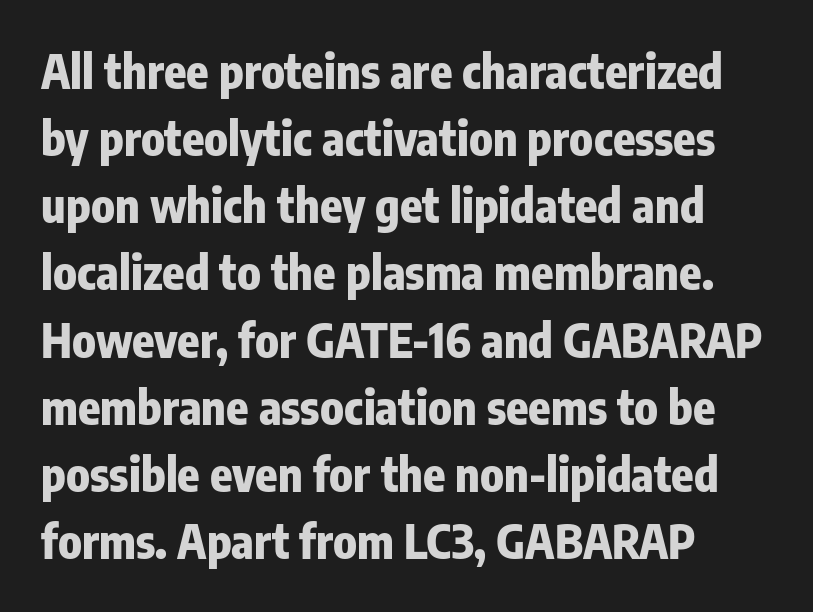
Q: Is the text bold? A: Yes.
Q: Is the text italic (slanted)? A: No, it is upright.
Q: Is the typeface a serif or a sans-serif typeface? A: Sans-serif.
Q: Is the text underlined? A: No.
Q: How is the paragraph aligned? A: Left-aligned.
Q: Is the spacing between letters normal or unusually wide? A: Normal.
Q: Is the spacing between lines tight, normal or loose? A: Normal.
Q: Width (condensed, normal, or wide)? A: Condensed.
Q: Stroke contrast? A: Low.
Q: x-height? A: Medium.
Q: Monospaced? A: No.
